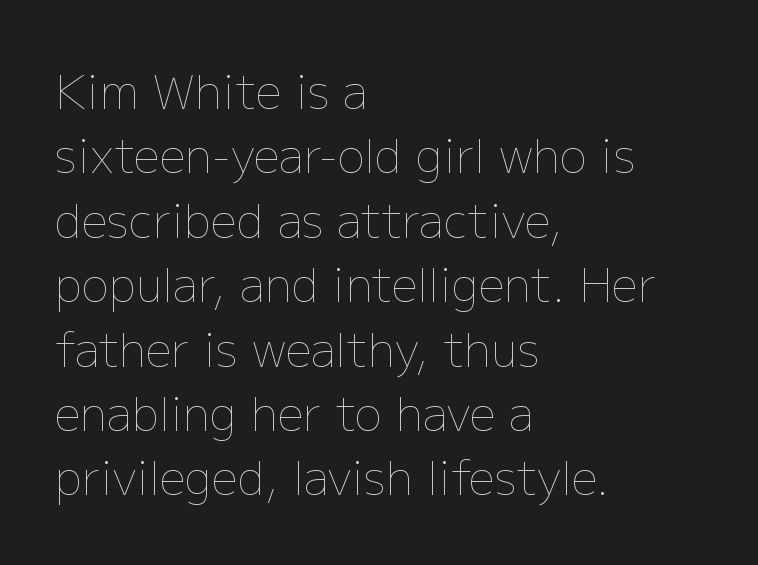
Q: Is the text bold? A: No.
Q: Is the text italic (slanted)? A: No, it is upright.
Q: Is the text underlined? A: No.
Q: How is the paragraph aligned? A: Left-aligned.
Q: Is the spacing between letters normal or unusually wide? A: Normal.
Q: Is the spacing between lines tight, normal or loose? A: Normal.
Q: Width (condensed, normal, or wide)? A: Normal.
Q: Stroke contrast? A: Low.
Q: x-height? A: Medium.
Q: Monospaced? A: No.
